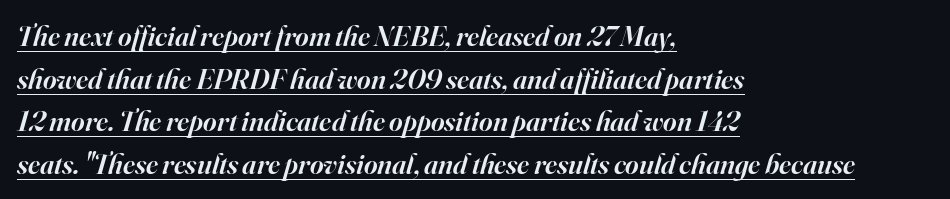
The image shows 29 px semibold serif type, italic (leaning right); set left-aligned, normal line spacing (1.47x), normal letter spacing, underlined; high stroke contrast and a small x-height.
